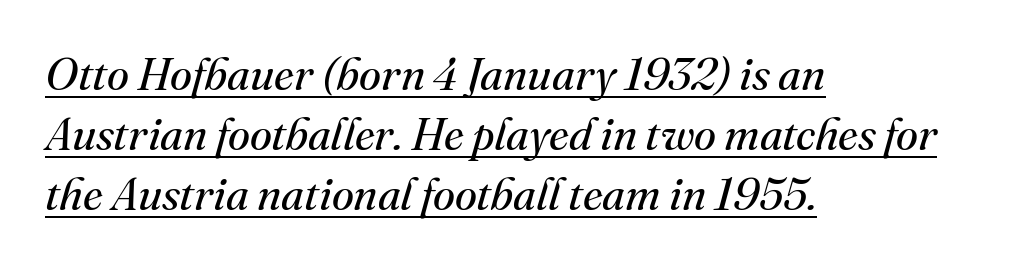
The passage shown is underscored from start to finish. Type style note: has serifs. Students, note that the glyphs here touch the page at normal intervals. Stroke mass is kept to a normal reading level or below. The vertical gap from one line to the next is medium. There's an unmistakable incline to the writing here.
